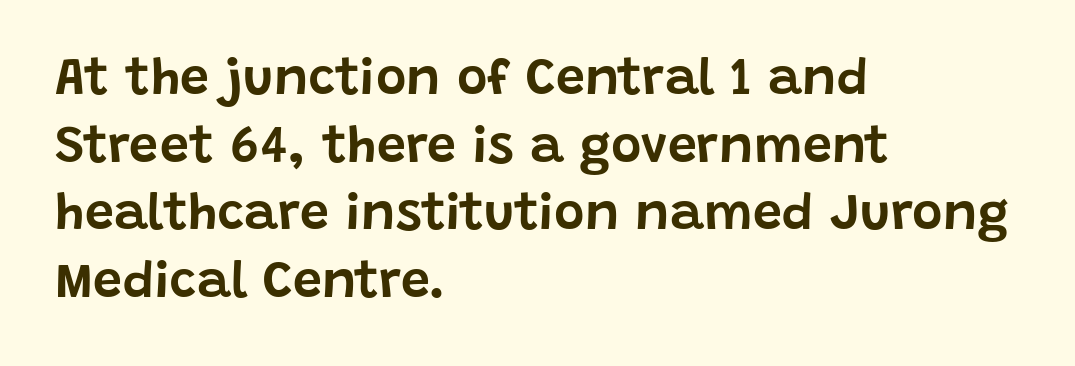
The image shows 52 px sans-serif type, upright; set left-aligned, normal line spacing (1.3x), normal letter spacing, not underlined; low stroke contrast and a large x-height.
